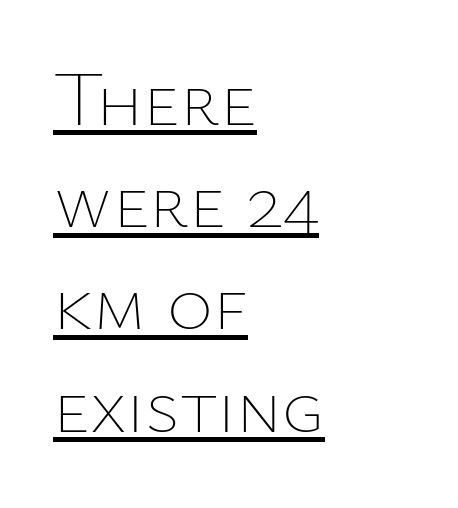
Q: Is the text bold? A: No.
Q: Is the text italic (slanted)? A: No, it is upright.
Q: Is the text underlined? A: Yes.
Q: How is the paragraph aligned? A: Left-aligned.
Q: Is the spacing between letters normal or unusually wide? A: Normal.
Q: Is the spacing between lines tight, normal or loose? A: Normal.
Q: Width (condensed, normal, or wide)? A: Normal.
Q: Stroke contrast? A: Low.
Q: x-height? A: Medium.
Q: Monospaced? A: No.
